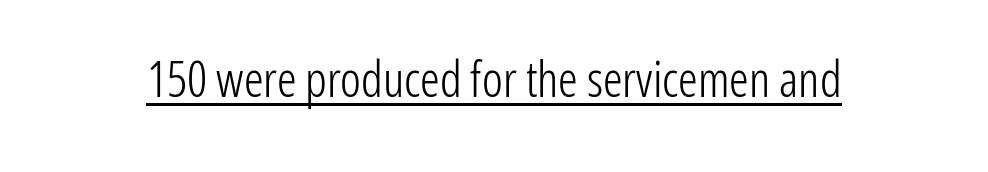
{"serif": "no", "italic": "no", "bold": "no", "weight": "light", "width": "condensed", "stroke_contrast": "low", "x_height": "medium", "monospaced": "no", "underline": "yes", "letter_spacing": "normal", "letter_spacing_em": 0.0, "glyph_px": 49}
